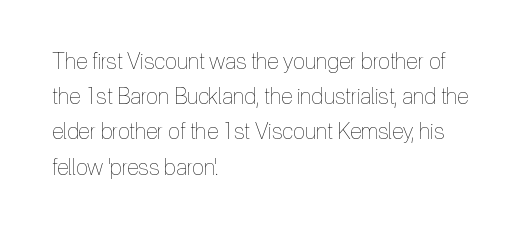
Q: Is the text bold? A: No.
Q: Is the text italic (slanted)? A: No, it is upright.
Q: Is the text underlined? A: No.
Q: How is the paragraph aligned? A: Left-aligned.
Q: Is the spacing between letters normal or unusually wide? A: Normal.
Q: Is the spacing between lines tight, normal or loose? A: Normal.
